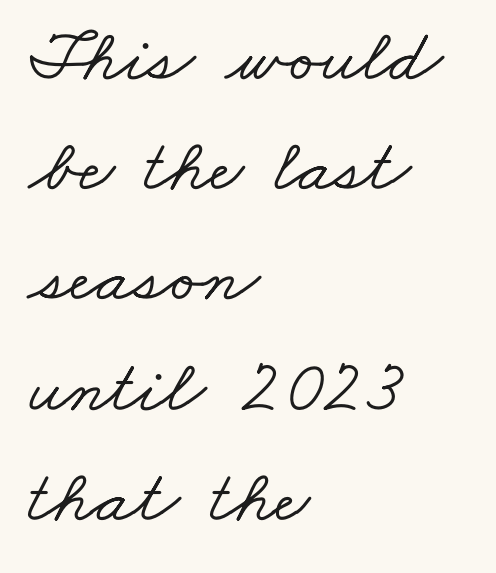
Q: Is the typeface a serif or a sans-serif typeface? A: Serif.
Q: Is the text underlined? A: No.
Q: How is the paragraph aligned? A: Left-aligned.
Q: Is the spacing between letters normal or unusually wide? A: Normal.
Q: Is the spacing between lines tight, normal or loose? A: Normal.
Q: Width (condensed, normal, or wide)? A: Wide.
Q: Stroke contrast? A: Low.
Q: x-height? A: Small.
Q: Monospaced? A: No.
